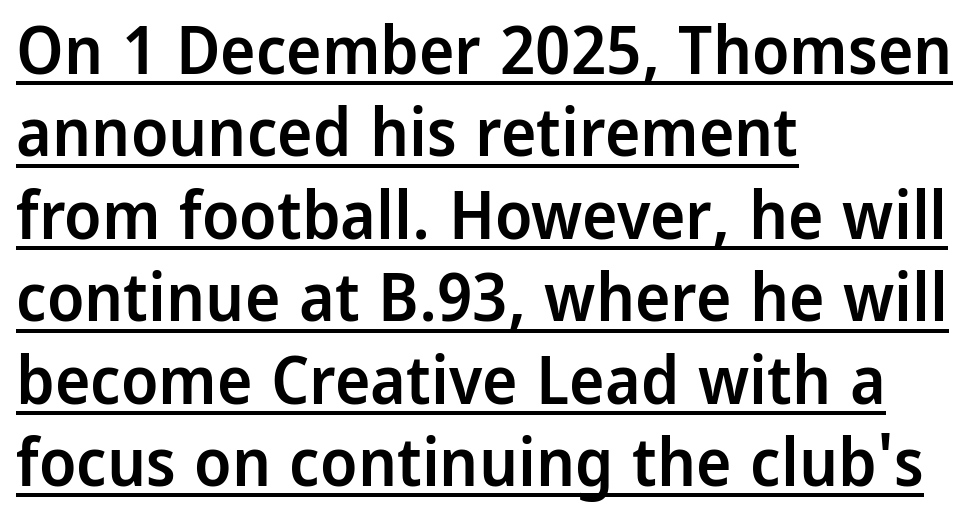
Q: Is the text bold? A: Semi-bold.
Q: Is the text italic (slanted)? A: No, it is upright.
Q: Is the typeface a serif or a sans-serif typeface? A: Sans-serif.
Q: Is the text underlined? A: Yes.
Q: How is the paragraph aligned? A: Left-aligned.
Q: Is the spacing between letters normal or unusually wide? A: Normal.
Q: Width (condensed, normal, or wide)? A: Normal.
Q: Stroke contrast? A: Low.
Q: x-height? A: Medium.
Q: Monospaced? A: No.
